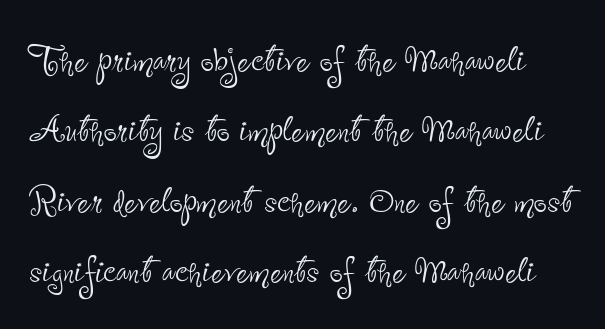
Ink coverage per letter is moderate at most. Does the leading feel generous? No, just average. Spacing between characters is what you'd get straight out of the box. A typesetter would label this face a sans.
